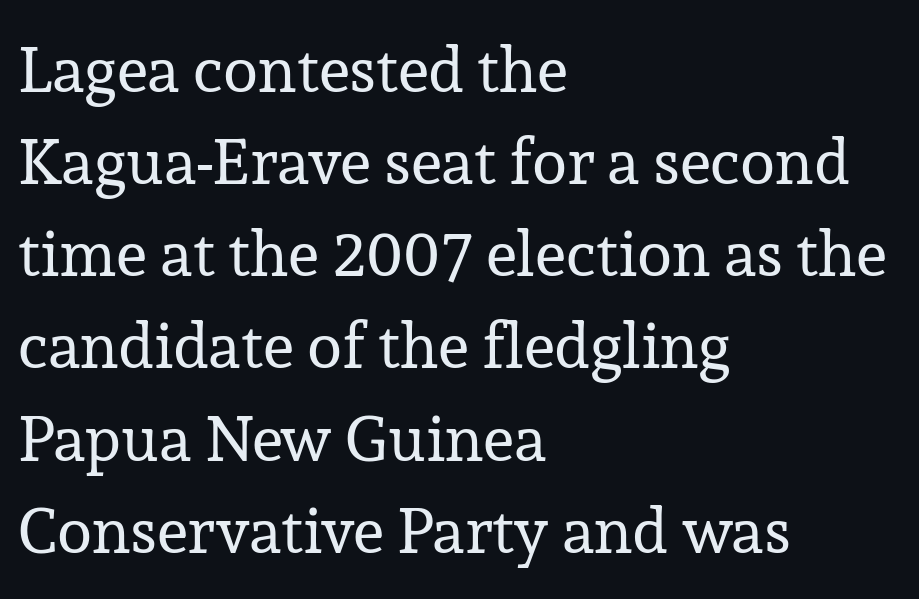
{"serif": "yes", "italic": "no", "bold": "no", "weight": "regular", "width": "normal", "stroke_contrast": "low", "x_height": "medium", "monospaced": "no", "underline": "no", "align": "left", "line_spacing": "normal", "line_spacing_ratio": 1.44, "letter_spacing": "normal", "letter_spacing_em": 0.0, "glyph_px": 64}
